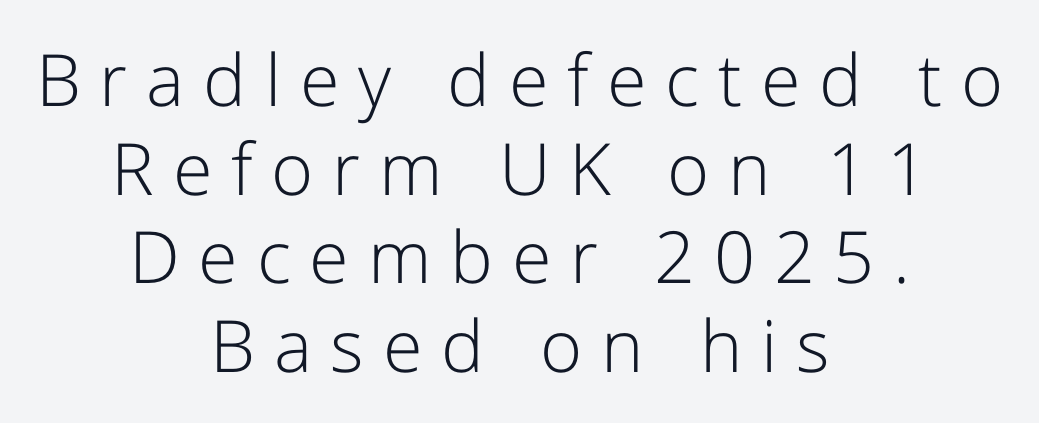
Every stem runs plumb, perpendicular to the baseline. The words here are not underlined. Serifs: no, the terminals of the letterforms are clean. The tracking reads as deliberately expanded to a designer's eye. Do the characters align in a grid? No, the font is proportional.
